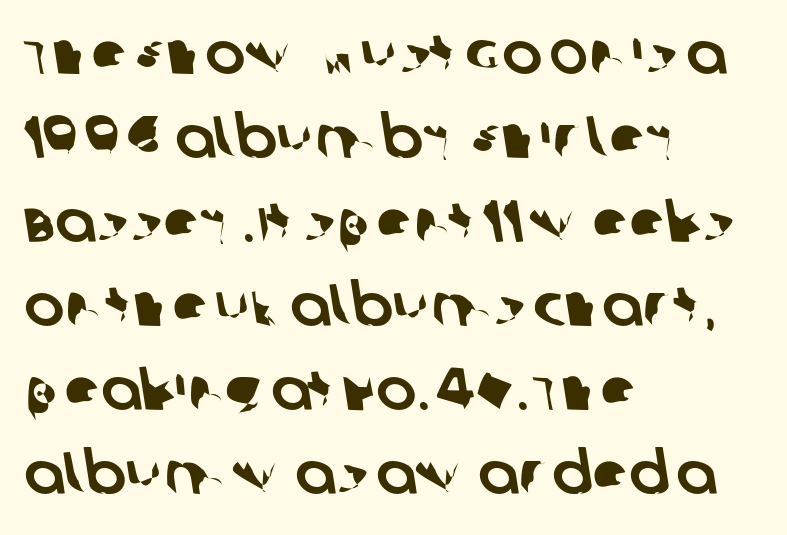
The image shows 60 px sans-serif type; set left-aligned, normal line spacing (1.4x), normal letter spacing, not underlined; low stroke contrast and a large x-height.
